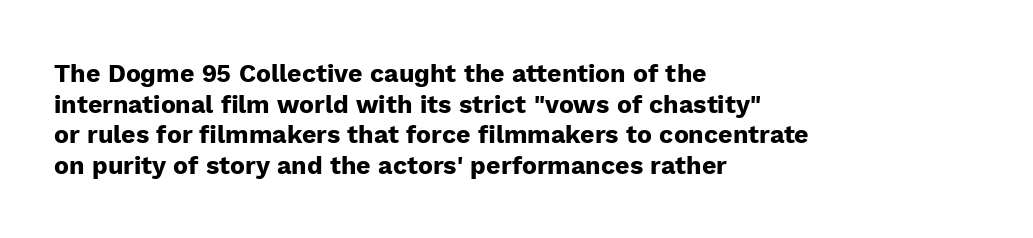
The image shows 25 px bold type, upright; set left-aligned, line spacing 1.23x, normal letter spacing, not underlined.
